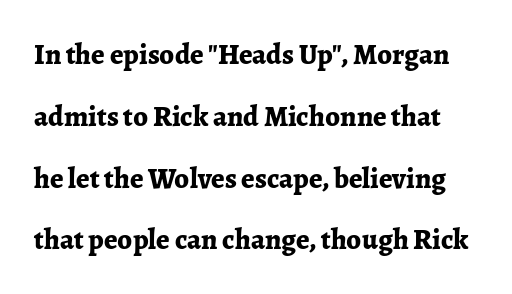
{"serif": "yes", "italic": "no", "bold": "yes", "weight": "bold", "width": "normal", "stroke_contrast": "low", "x_height": "medium", "monospaced": "no", "underline": "no", "line_spacing": "loose", "line_spacing_ratio": 2.13, "letter_spacing": "normal", "letter_spacing_em": 0.0, "glyph_px": 29}
